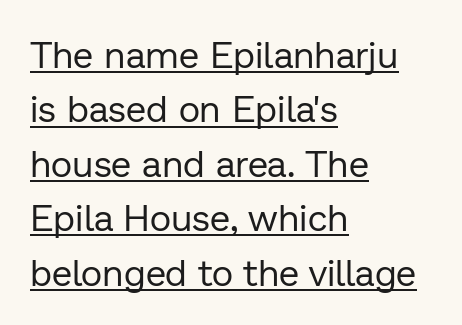
Q: Is the text bold? A: No.
Q: Is the text italic (slanted)? A: No, it is upright.
Q: Is the typeface a serif or a sans-serif typeface? A: Sans-serif.
Q: Is the text underlined? A: Yes.
Q: How is the paragraph aligned? A: Left-aligned.
Q: Is the spacing between letters normal or unusually wide? A: Normal.
Q: Is the spacing between lines tight, normal or loose? A: Normal.
Q: Width (condensed, normal, or wide)? A: Normal.
Q: Stroke contrast? A: Low.
Q: x-height? A: Medium.
Q: Monospaced? A: No.
